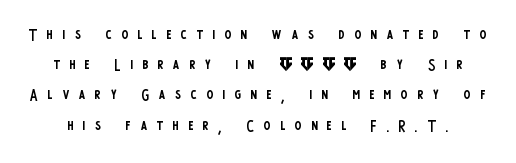
Q: Is the text bold? A: No.
Q: Is the text italic (slanted)? A: No, it is upright.
Q: Is the text underlined? A: No.
Q: Is the spacing between letters normal or unusually wide? A: Unusually wide.
Q: Is the spacing between lines tight, normal or loose? A: Normal.
